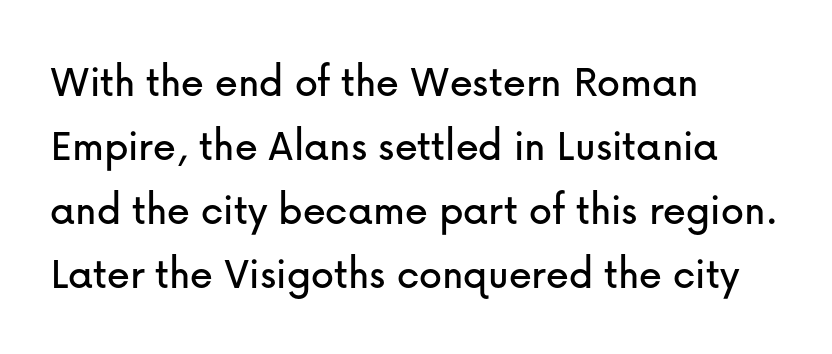
{"serif": "no", "italic": "no", "width": "normal", "stroke_contrast": "low", "x_height": "medium", "monospaced": "no", "underline": "no", "align": "left", "line_spacing": "normal", "line_spacing_ratio": 1.39, "letter_spacing": "normal", "letter_spacing_em": 0.0, "glyph_px": 46}
